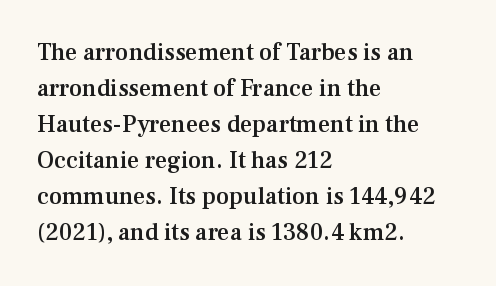
The type is set solid horizontally, with unmodified tracking. The space beneath each line is pristine and unruled. The passage shown stacks its lines at a standard gap. Visually the block forms a straight wall on the left and a jagged coastline on the right. The characters look somewhat weighty, a semibold short of true bold.
